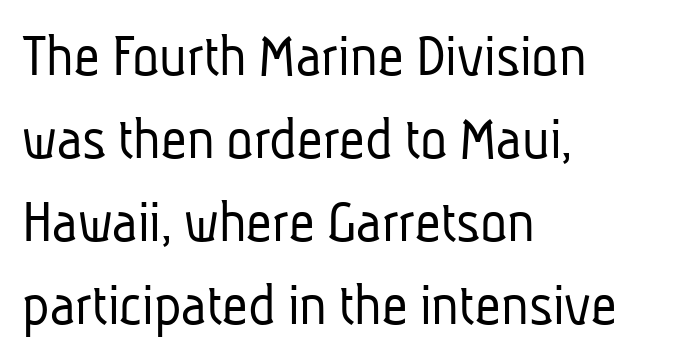
No extra tracking has been applied to these lines. Character widths vary here, with narrow letters taking less room than wide ones. Descenders are the only things crossing below the line. This rendering uses left alignment, leaving the right contour irregular. The rows are spaced the way most documents space them. The cut favours lightness, reaching ordinary text weight at its darkest.
